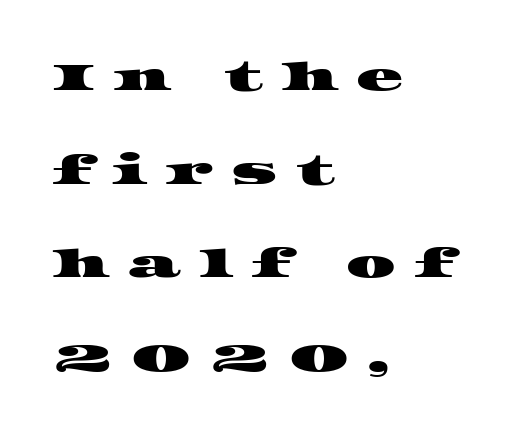
The image shows 39 px wide serif type; set left-aligned, loose line spacing (2.4x), unusually wide letter spacing (+0.46 em), not underlined; high stroke contrast and a large x-height.
